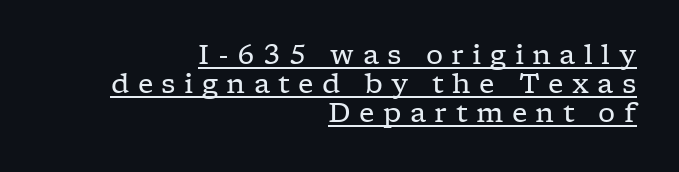
The image shows 27 px text type, upright; set right-aligned, tight line spacing (1.07x), unusually wide letter spacing (+0.31 em), underlined.
